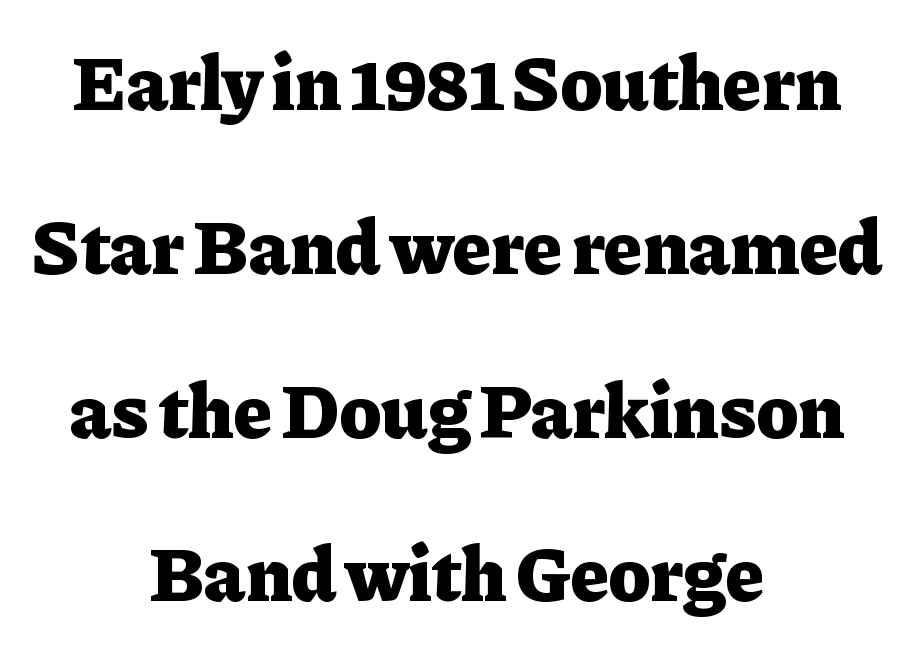
Q: Is the text bold? A: Yes.
Q: Is the text italic (slanted)? A: No, it is upright.
Q: Is the typeface a serif or a sans-serif typeface? A: Serif.
Q: Is the text underlined? A: No.
Q: How is the paragraph aligned? A: Centered.
Q: Is the spacing between letters normal or unusually wide? A: Normal.
Q: Is the spacing between lines tight, normal or loose? A: Loose.
Q: Width (condensed, normal, or wide)? A: Normal.
Q: Stroke contrast? A: Low.
Q: x-height? A: Medium.
Q: Monospaced? A: No.
